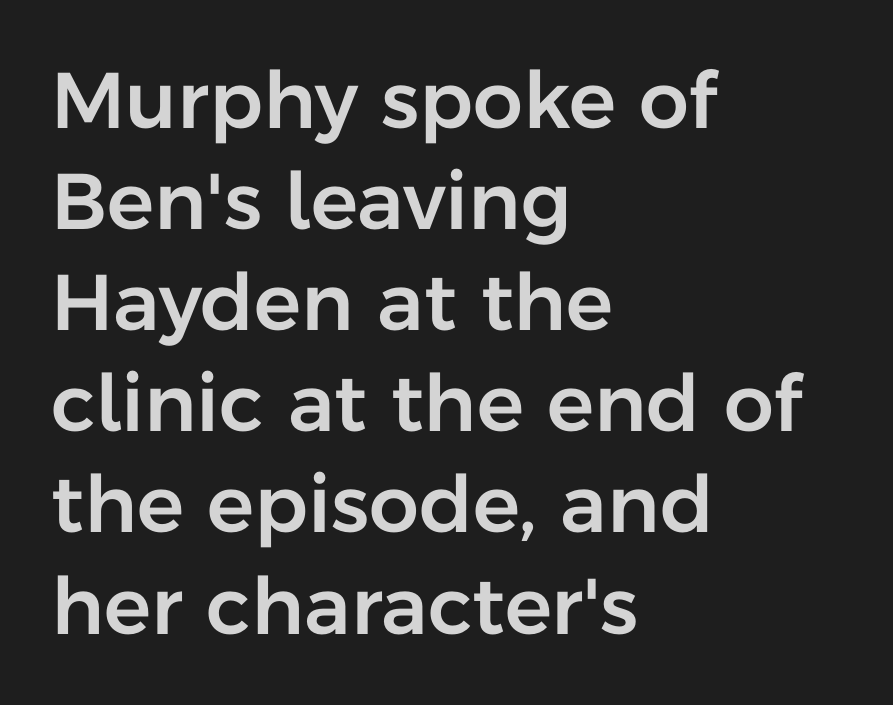
{"serif": "no", "italic": "no", "width": "normal", "stroke_contrast": "low", "x_height": "medium", "monospaced": "no", "underline": "no", "align": "left", "line_spacing": "normal", "line_spacing_ratio": 1.28, "letter_spacing": "normal", "letter_spacing_em": 0.0, "glyph_px": 79}
